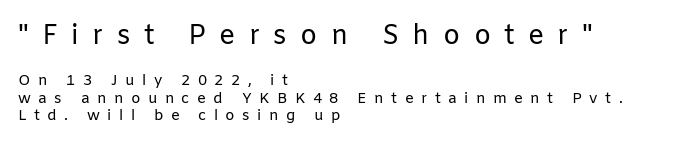
{"italic": "no", "bold": "no", "underline": "no", "align": "left", "line_spacing_ratio": 1.17, "letter_spacing": "wide", "letter_spacing_em": 0.49, "larger_block": "first", "size_ratio": 1.8, "glyph_px": 27}
